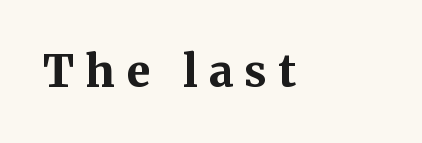
{"serif": "yes", "italic": "no", "bold": "yes", "weight": "bold", "width": "normal", "stroke_contrast": "medium", "x_height": "medium", "monospaced": "no", "underline": "no", "letter_spacing": "wide", "letter_spacing_em": 0.26, "glyph_px": 44}
